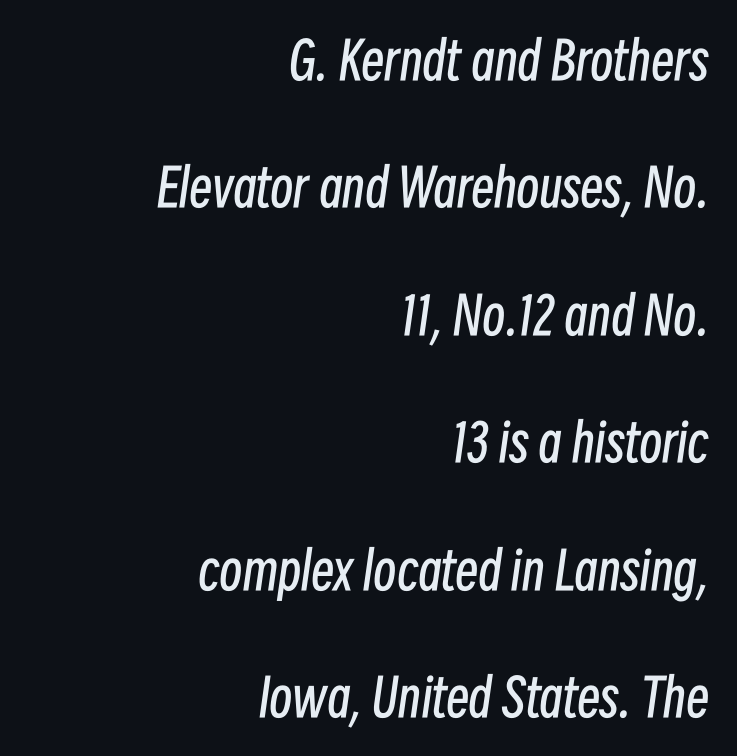
The image shows 52 px regular-weight, condensed type, italic (leaning right); set right-aligned, loose line spacing (2.45x), normal letter spacing, not underlined; low stroke contrast and a medium x-height.
